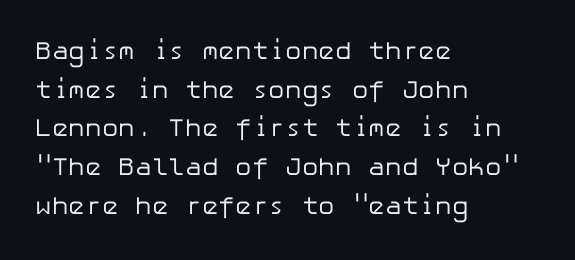
The image shows 25 px text type, upright; set left-aligned, normal line spacing (1.55x), normal letter spacing, not underlined.
